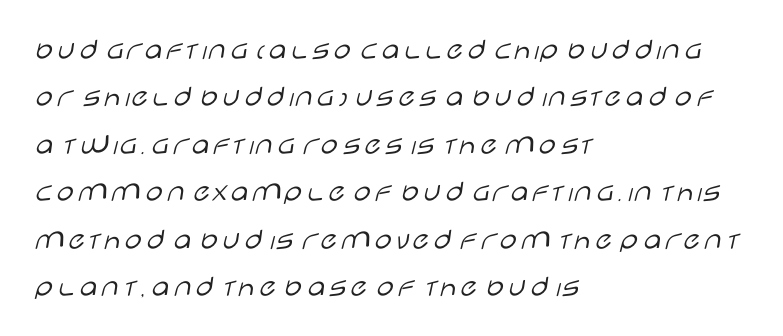
{"serif": "no", "bold": "no", "weight": "light", "width": "wide", "stroke_contrast": "low", "x_height": "large", "monospaced": "no", "underline": "no", "align": "left", "line_spacing": "normal", "line_spacing_ratio": 1.53, "letter_spacing": "normal", "letter_spacing_em": 0.0, "glyph_px": 31}
